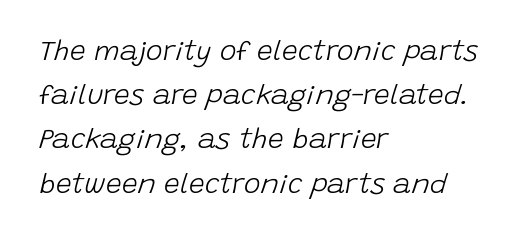
Q: Is the text bold? A: No.
Q: Is the text italic (slanted)? A: Yes, it leans right by about 15 degrees.
Q: Is the text underlined? A: No.
Q: How is the paragraph aligned? A: Left-aligned.
Q: Is the spacing between letters normal or unusually wide? A: Normal.
Q: Is the spacing between lines tight, normal or loose? A: Normal.
Q: Width (condensed, normal, or wide)? A: Normal.
Q: Stroke contrast? A: Low.
Q: x-height? A: Large.
Q: Monospaced? A: No.
